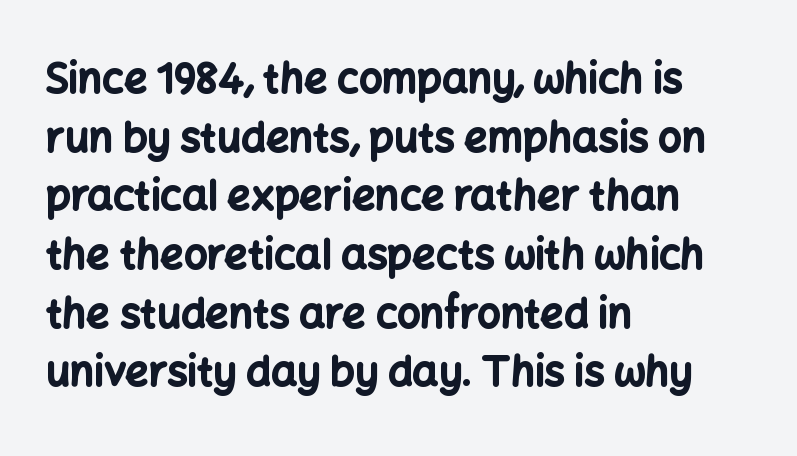
{"serif": "no", "italic": "no", "bold": "yes", "weight": "bold", "width": "normal", "stroke_contrast": "low", "x_height": "medium", "monospaced": "no", "underline": "no", "align": "left", "line_spacing": "normal", "line_spacing_ratio": 1.43, "letter_spacing": "normal", "letter_spacing_em": 0.0, "glyph_px": 41}
